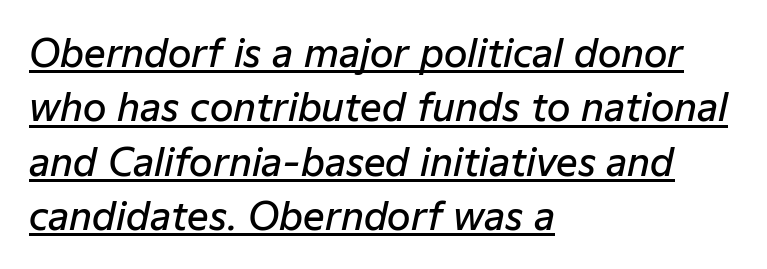
{"italic": "yes", "lean": "right", "slant_degrees": 12, "bold": "semi", "weight": "semibold", "width": "normal", "stroke_contrast": "low", "x_height": "medium", "monospaced": "no", "underline": "yes", "align": "left", "line_spacing": "normal", "line_spacing_ratio": 1.43, "letter_spacing": "normal", "letter_spacing_em": 0.0, "glyph_px": 38}
